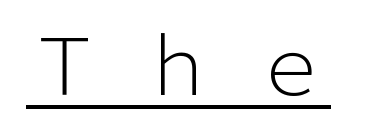
Compared with a typical body face, this is equally light or lighter still. Somebody hit Ctrl+U on this one — the words are underlined. Tall strokes in this sample are plumb rather than angled. A typesetter would call this proportional, since set widths differ per character. Someone cranked the tracking dial way up on this one.
